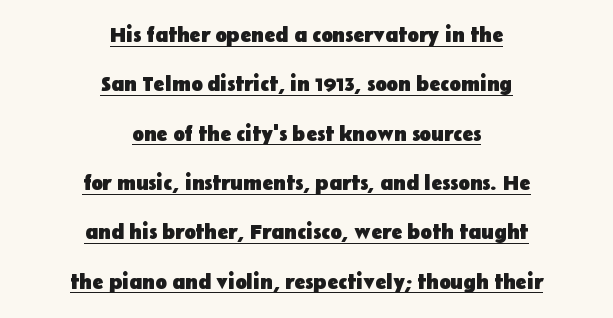
{"italic": "no", "bold": "yes", "underline": "yes", "align": "center", "line_spacing": "loose", "line_spacing_ratio": 2.35, "letter_spacing": "normal", "letter_spacing_em": 0.0, "glyph_px": 21}
